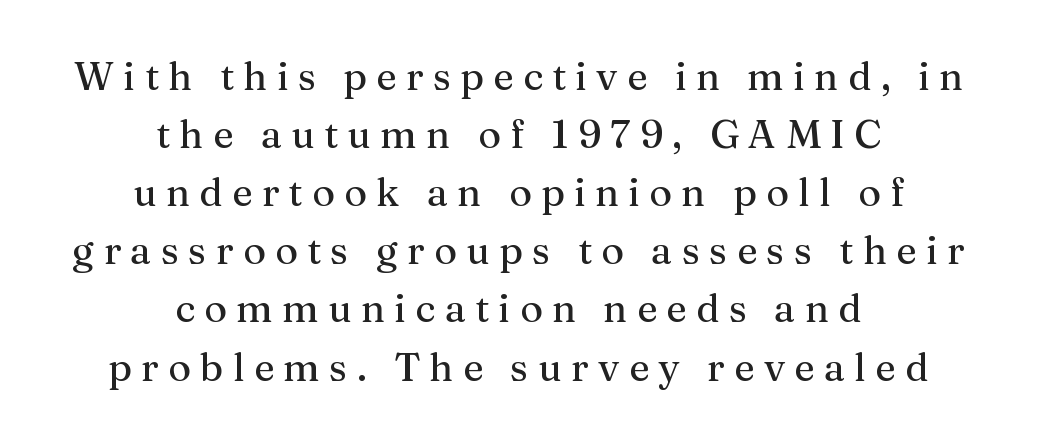
Q: Is the text italic (slanted)? A: No, it is upright.
Q: Is the typeface a serif or a sans-serif typeface? A: Serif.
Q: Is the text underlined? A: No.
Q: How is the paragraph aligned? A: Centered.
Q: Is the spacing between letters normal or unusually wide? A: Unusually wide.
Q: Is the spacing between lines tight, normal or loose? A: Normal.
Q: Width (condensed, normal, or wide)? A: Normal.
Q: Stroke contrast? A: Medium.
Q: x-height? A: Medium.
Q: Monospaced? A: No.
